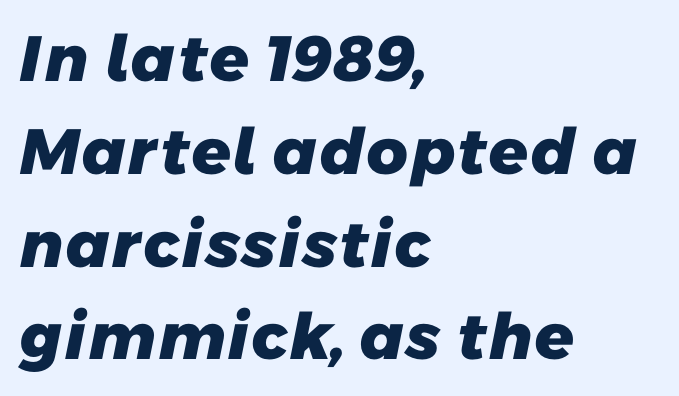
The glyphs are unaccompanied by any horizontal stroke below them. Line beginnings align vertically; line endings do not. The tracking reads as untouched default to a designer's eye. Each glyph is drawn with heavy, bold strokes.
